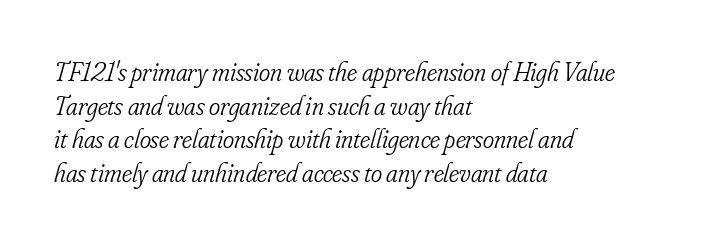
The image shows 27 px text type, italic (leaning right); set left-aligned, normal line spacing (1.25x), normal letter spacing, not underlined.
